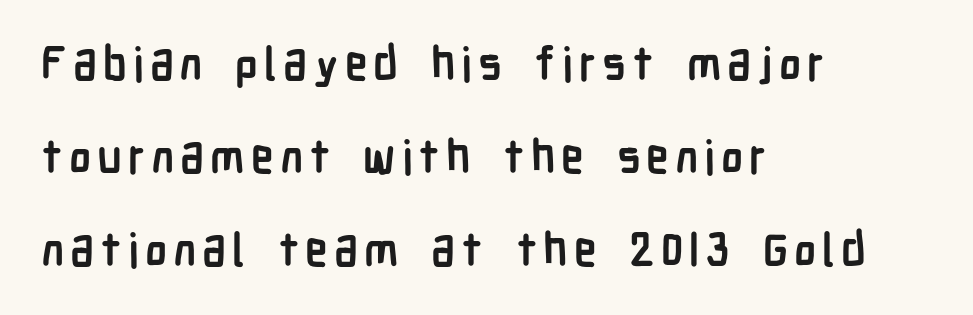
Q: Is the text bold? A: Yes.
Q: Is the text italic (slanted)? A: No, it is upright.
Q: Is the typeface a serif or a sans-serif typeface? A: Sans-serif.
Q: Is the text underlined? A: No.
Q: How is the paragraph aligned? A: Left-aligned.
Q: Is the spacing between lines tight, normal or loose? A: Loose.
Q: Width (condensed, normal, or wide)? A: Condensed.
Q: Stroke contrast? A: Low.
Q: x-height? A: Medium.
Q: Monospaced? A: No.
